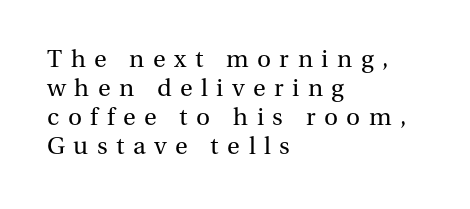
The image shows 26 px text type, upright; set left-aligned, tight line spacing (1.12x), unusually wide letter spacing (+0.33 em), not underlined.
